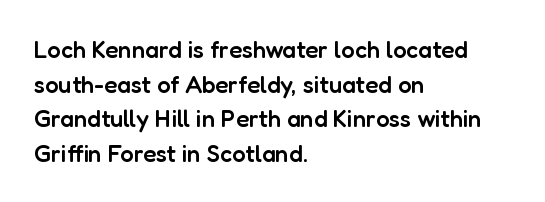
Q: Is the text bold? A: Semi-bold.
Q: Is the text italic (slanted)? A: No, it is upright.
Q: Is the text underlined? A: No.
Q: How is the paragraph aligned? A: Left-aligned.
Q: Is the spacing between letters normal or unusually wide? A: Normal.
Q: Is the spacing between lines tight, normal or loose? A: Normal.
